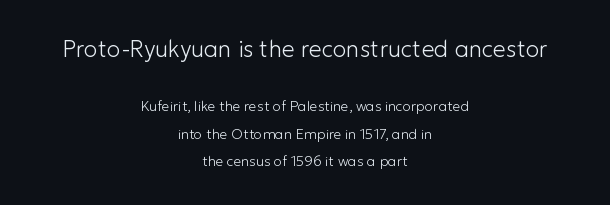
The image shows 23 px text type, upright; set centered, loose line spacing (1.96x), normal letter spacing, not underlined; the first (top) block is 1.64x larger.
